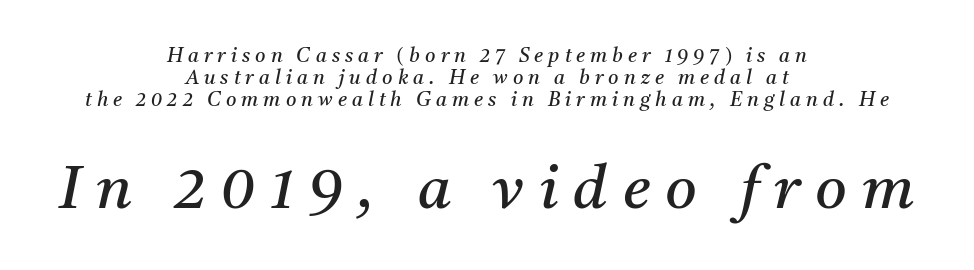
Q: Is the text bold? A: No.
Q: Is the text italic (slanted)? A: Yes, it leans right by about 11 degrees.
Q: Is the typeface a serif or a sans-serif typeface? A: Serif.
Q: Is the text underlined? A: No.
Q: How is the paragraph aligned? A: Centered.
Q: Is the spacing between letters normal or unusually wide? A: Unusually wide.
Q: Is the spacing between lines tight, normal or loose? A: Tight.
Q: Which block of text is set in a larger size, the first (top) or the second (bottom)? A: The second (bottom) one.
Q: Width (condensed, normal, or wide)? A: Normal.
Q: Stroke contrast? A: Medium.
Q: x-height? A: Medium.
Q: Monospaced? A: No.
